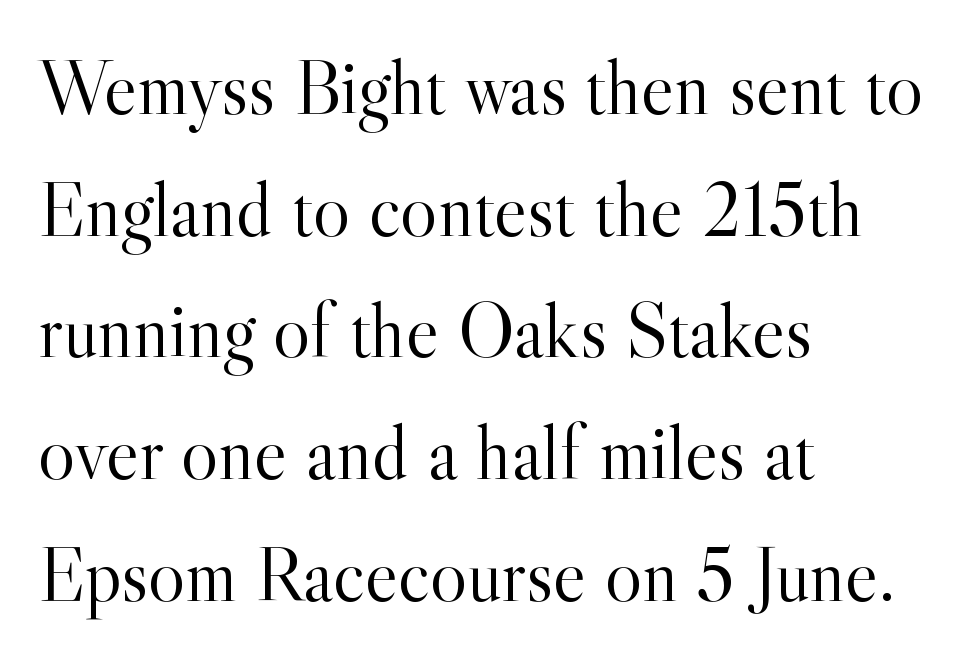
Q: Is the text bold? A: No.
Q: Is the text italic (slanted)? A: No, it is upright.
Q: Is the typeface a serif or a sans-serif typeface? A: Serif.
Q: Is the text underlined? A: No.
Q: How is the paragraph aligned? A: Left-aligned.
Q: Is the spacing between letters normal or unusually wide? A: Normal.
Q: Is the spacing between lines tight, normal or loose? A: Normal.
Q: Width (condensed, normal, or wide)? A: Normal.
Q: x-height? A: Small.
Q: Monospaced? A: No.
